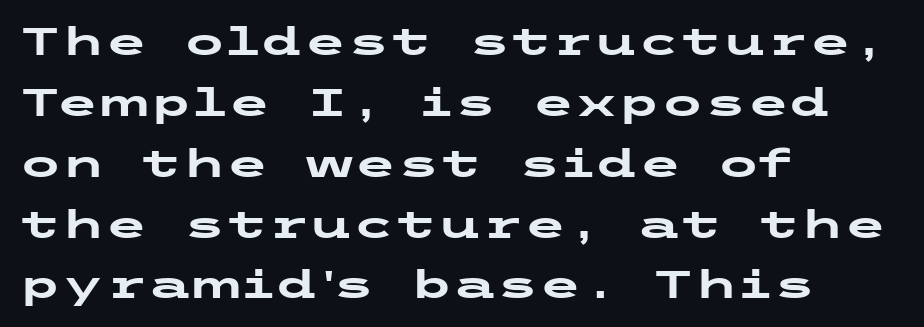
{"serif": "no", "italic": "no", "bold": "yes", "weight": "heavy", "width": "wide", "stroke_contrast": "low", "x_height": "medium", "underline": "no", "align": "left", "line_spacing": "normal", "line_spacing_ratio": 1.56, "letter_spacing": "normal", "letter_spacing_em": 0.0, "glyph_px": 39}
